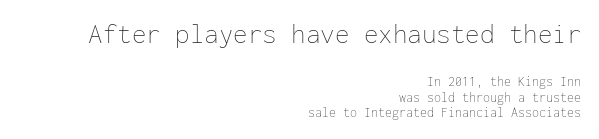
{"italic": "no", "bold": "no", "weight": "thin", "width": "normal", "stroke_contrast": "low", "x_height": "medium", "monospaced": "yes", "underline": "no", "align": "right", "line_spacing": "tight", "line_spacing_ratio": 1.11, "letter_spacing": "normal", "letter_spacing_em": 0.0, "larger_block": "first", "size_ratio": 2.07, "glyph_px": 29}
